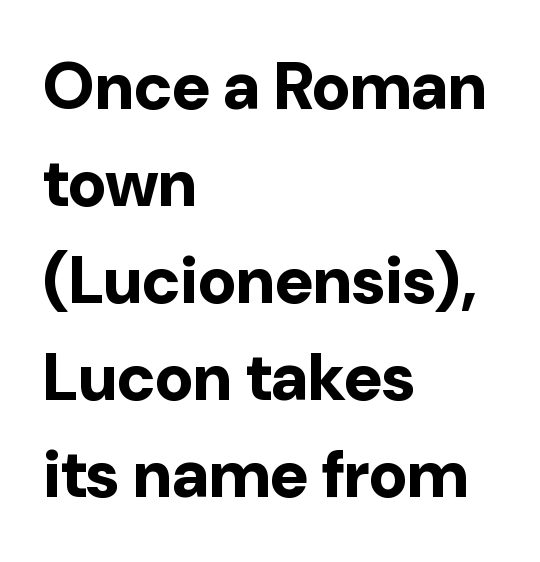
Characters remain perfectly vertical along every line. Heavy, bold letterforms. Unmarked baselines from the first word to the last. Each letter keeps its own natural width here, so spacing adapts to shape.
